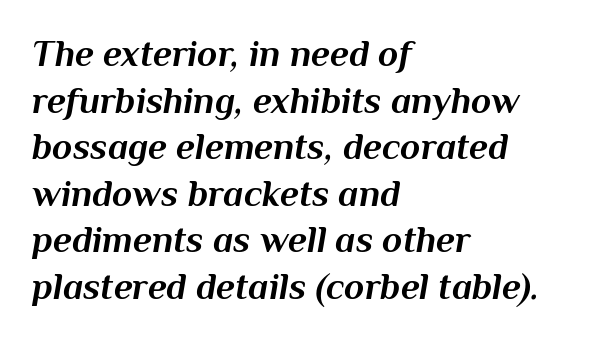
Q: Is the text bold? A: Yes.
Q: Is the text italic (slanted)? A: Yes, it leans right by about 10 degrees.
Q: Is the text underlined? A: No.
Q: How is the paragraph aligned? A: Left-aligned.
Q: Is the spacing between letters normal or unusually wide? A: Normal.
Q: Is the spacing between lines tight, normal or loose? A: Normal.
Q: Width (condensed, normal, or wide)? A: Normal.
Q: Stroke contrast? A: Medium.
Q: x-height? A: Medium.
Q: Monospaced? A: No.
